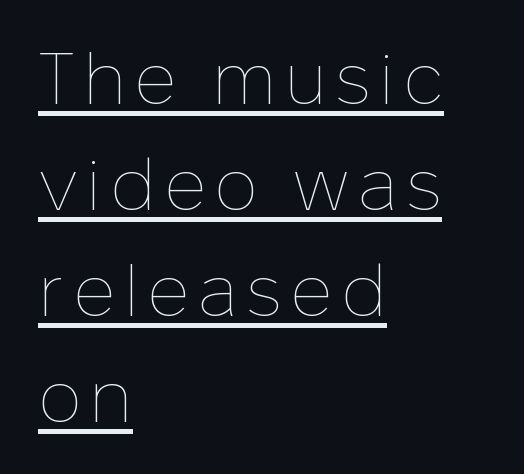
The image shows 73 px thin type, upright; set left-aligned, normal line spacing (1.45x), underlined; low stroke contrast and a medium x-height.
